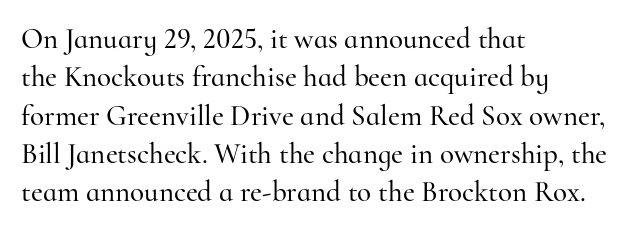
{"serif": "yes", "italic": "no", "width": "normal", "stroke_contrast": "high", "x_height": "small", "monospaced": "no", "underline": "no", "align": "left", "line_spacing": "normal", "line_spacing_ratio": 1.32, "letter_spacing": "normal", "letter_spacing_em": 0.0, "glyph_px": 29}
